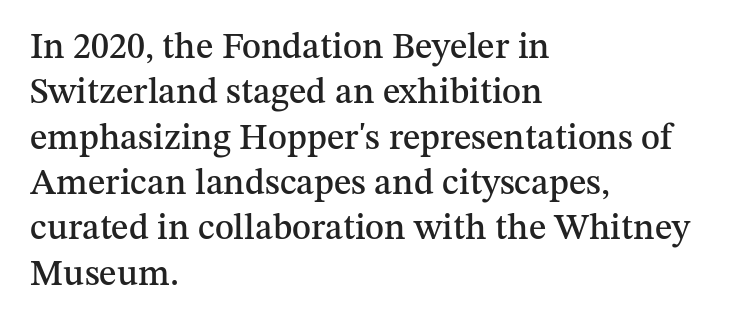
The image shows 36 px serif type, upright; set left-aligned, normal line spacing (1.26x), normal letter spacing, not underlined; medium stroke contrast and a medium x-height.
